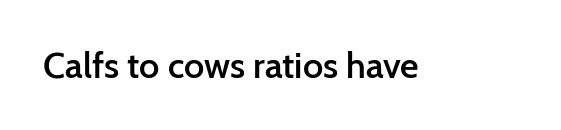
{"serif": "no", "italic": "no", "bold": "semi", "weight": "semibold", "width": "normal", "stroke_contrast": "low", "x_height": "medium", "monospaced": "no", "underline": "no", "letter_spacing": "normal", "letter_spacing_em": 0.0, "glyph_px": 36}
